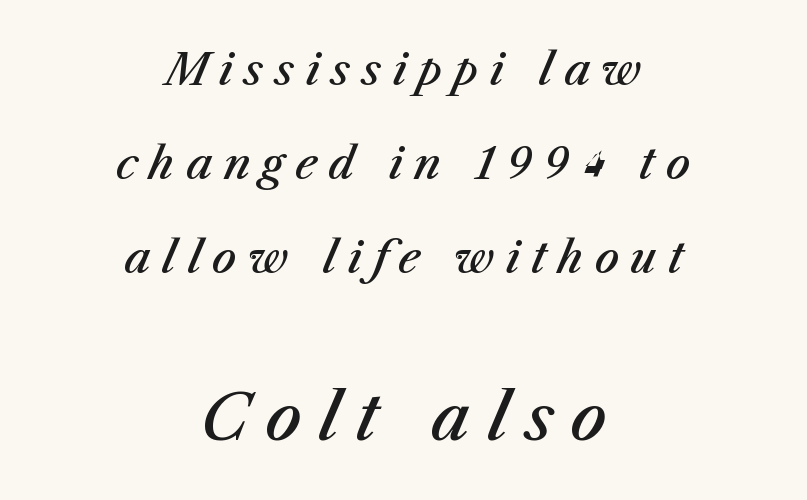
Q: Is the text bold? A: Semi-bold.
Q: Is the text italic (slanted)? A: Yes, it leans right by about 23 degrees.
Q: Is the text underlined? A: No.
Q: How is the paragraph aligned? A: Centered.
Q: Is the spacing between letters normal or unusually wide? A: Unusually wide.
Q: Is the spacing between lines tight, normal or loose? A: Loose.
Q: Which block of text is set in a larger size, the first (top) or the second (bottom)? A: The second (bottom) one.
Q: Width (condensed, normal, or wide)? A: Normal.
Q: Stroke contrast? A: Medium.
Q: x-height? A: Medium.
Q: Monospaced? A: No.
